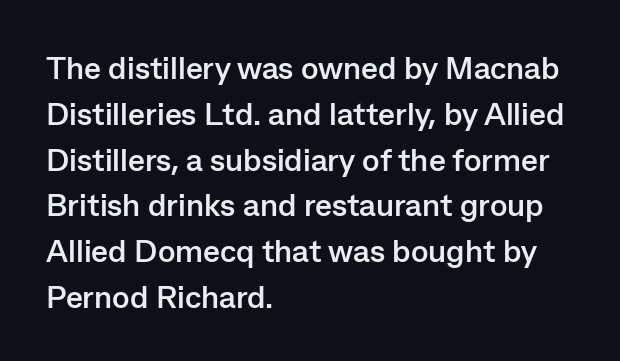
Observe the ordinary spacing: letters are neighbours, not strangers. I'd call this a sans setting — the letters go barefoot. Honestly, the row spacing looks completely unremarkable. Does the copy run flush right? No — it runs flush left.
